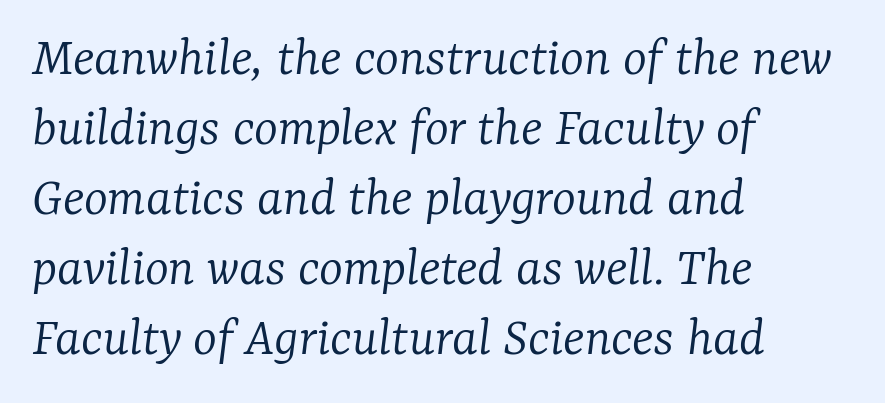
{"serif": "yes", "italic": "yes", "lean": "right", "slant_degrees": 7, "bold": "no", "weight": "light", "width": "normal", "stroke_contrast": "low", "x_height": "medium", "monospaced": "no", "underline": "no", "align": "left", "line_spacing_ratio": 1.23, "letter_spacing": "normal", "letter_spacing_em": 0.0, "glyph_px": 57}
